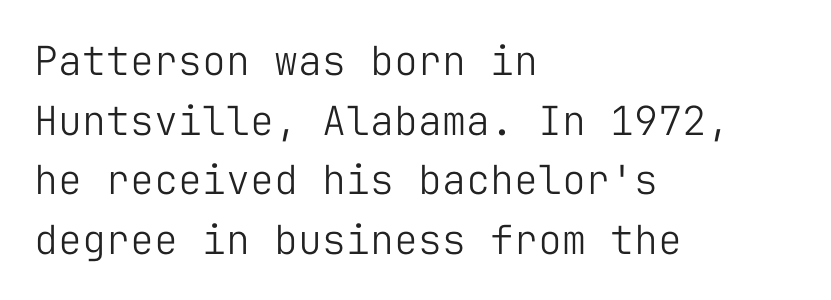
Q: Is the text bold? A: No.
Q: Is the text italic (slanted)? A: No, it is upright.
Q: Is the typeface a serif or a sans-serif typeface? A: Sans-serif.
Q: Is the text underlined? A: No.
Q: How is the paragraph aligned? A: Left-aligned.
Q: Is the spacing between letters normal or unusually wide? A: Normal.
Q: Is the spacing between lines tight, normal or loose? A: Normal.
Q: Width (condensed, normal, or wide)? A: Normal.
Q: Stroke contrast? A: Low.
Q: x-height? A: Medium.
Q: Monospaced? A: Yes.
